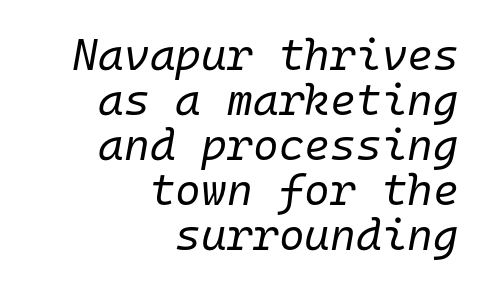
The image shows 44 px regular-weight type, italic (leaning right), monospaced; set right-aligned, tight line spacing (1.02x), normal letter spacing, not underlined; low stroke contrast and a medium x-height.
